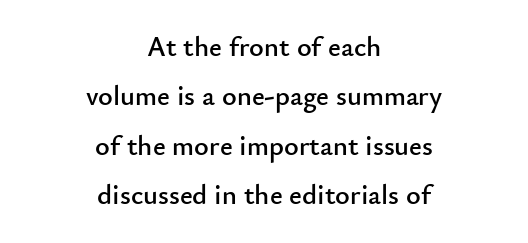
Grotesque or geometric, the face here clearly has no serifs. You could call the tracking neutral — neither tight nor loose. Do the characters align in a grid? No, the font is proportional. Type without underlining. This rendering uses center alignment, leaving both contours irregular but symmetric. Italic: no, the glyphs are upright roman.
